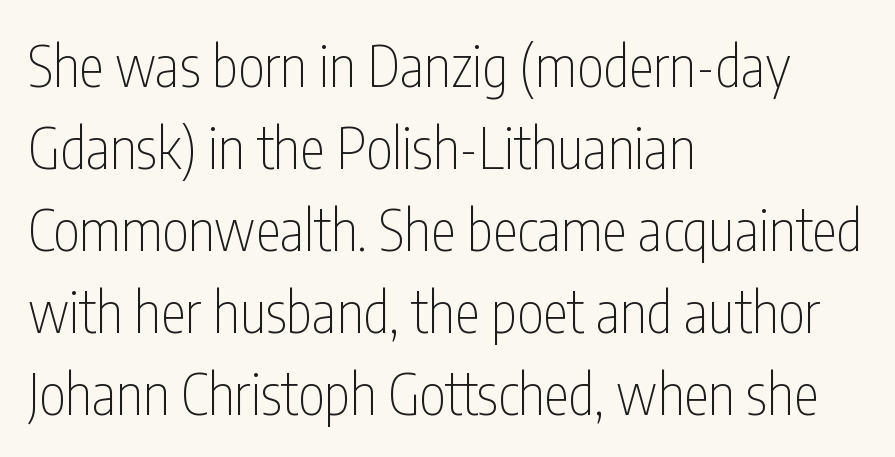
Alignment: flush left. The letterforms sit at book weight or below. Clear beneath every line of the passage. Compared with typical body copy, the letter spacing here is the same. Classification — sans serif.
